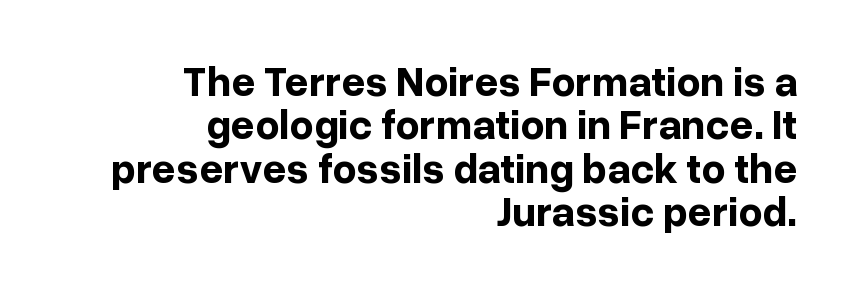
{"serif": "no", "italic": "no", "bold": "yes", "weight": "bold", "width": "normal", "stroke_contrast": "low", "x_height": "medium", "monospaced": "no", "underline": "no", "align": "right", "line_spacing": "tight", "line_spacing_ratio": 1.03, "letter_spacing": "normal", "letter_spacing_em": 0.0, "glyph_px": 42}
